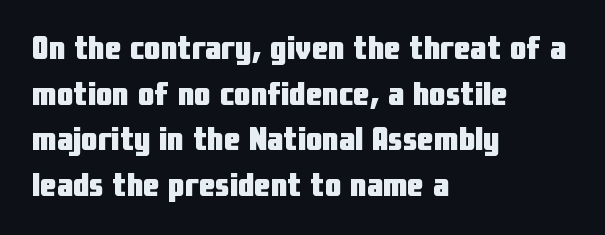
{"serif": "no", "italic": "no", "bold": "yes", "weight": "heavy", "width": "condensed", "stroke_contrast": "low", "x_height": "medium", "monospaced": "no", "underline": "no", "align": "left", "line_spacing": "normal", "line_spacing_ratio": 1.38, "letter_spacing": "normal", "letter_spacing_em": 0.0, "glyph_px": 33}
